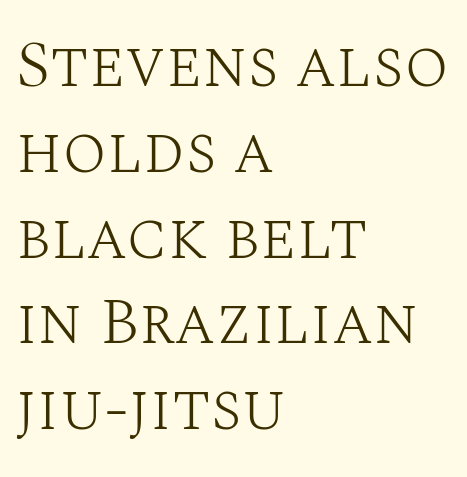
{"serif": "yes", "italic": "no", "bold": "no", "weight": "light", "width": "normal", "stroke_contrast": "medium", "x_height": "large", "monospaced": "no", "underline": "no", "align": "left", "line_spacing": "normal", "line_spacing_ratio": 1.3, "letter_spacing": "normal", "letter_spacing_em": 0.0, "glyph_px": 66}
